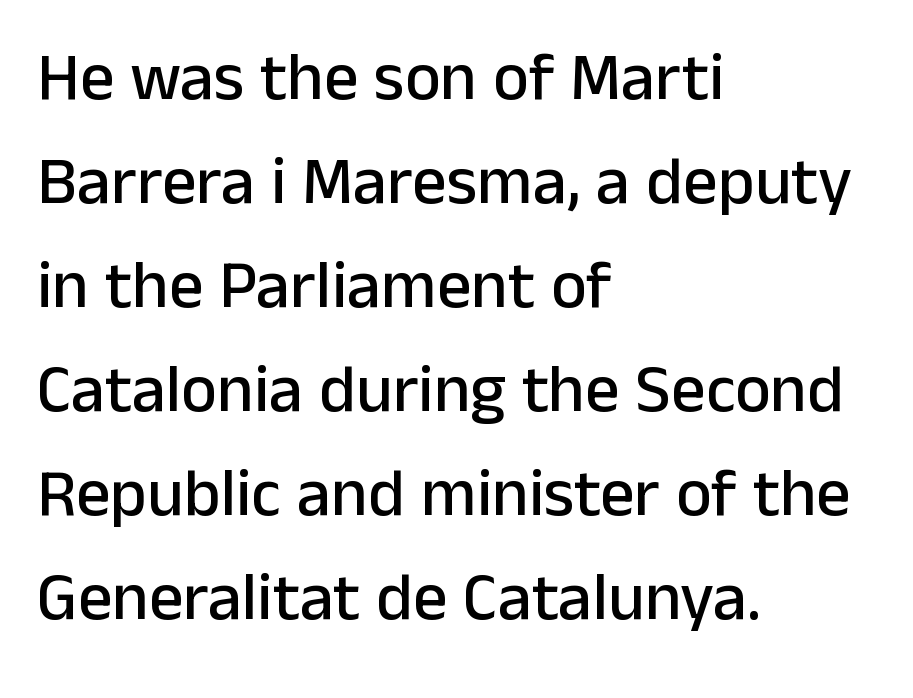
The image shows 68 px sans-serif type, upright; set left-aligned, normal line spacing (1.53x), normal letter spacing, not underlined; low stroke contrast and a medium x-height.
